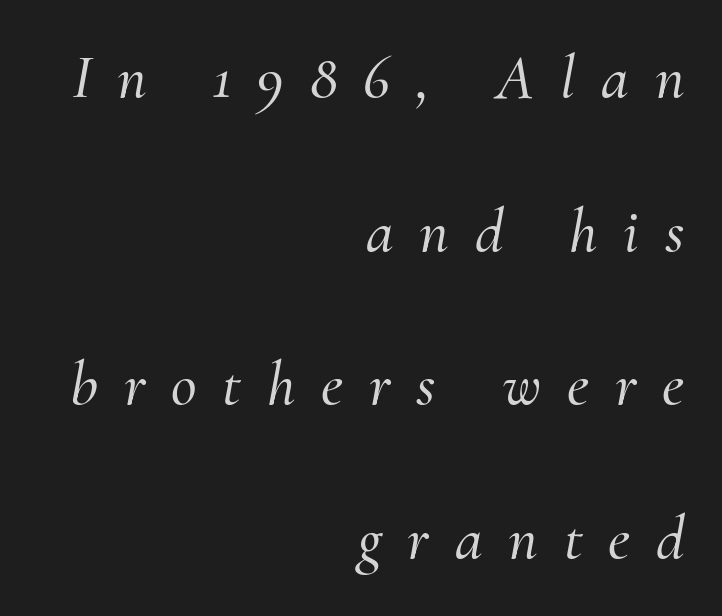
The image shows 63 px serif type, italic (leaning right); set right-aligned, loose line spacing (2.44x), unusually wide letter spacing (+0.41 em), not underlined; medium stroke contrast and a small x-height.
